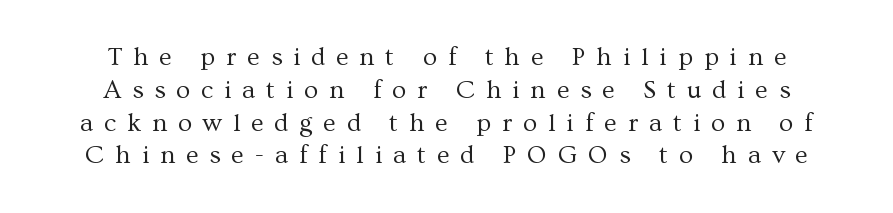
Weight class: somewhere from thin through regular. Short note: letters widely spaced. The typography opts for an upright posture over an oblique one. Honestly, the row spacing looks completely unremarkable.
